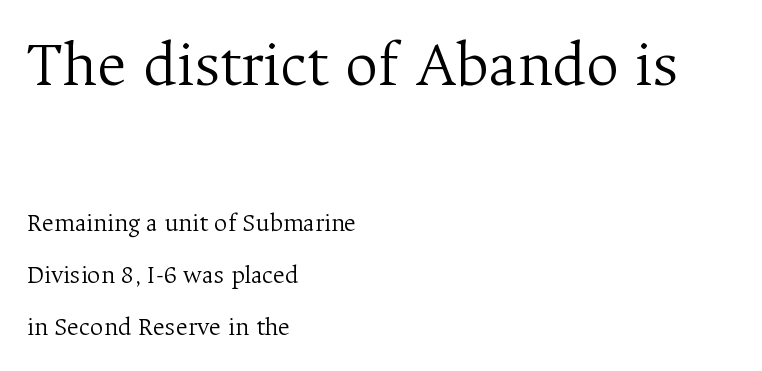
{"serif": "yes", "italic": "no", "bold": "no", "weight": "light", "width": "normal", "stroke_contrast": "medium", "x_height": "medium", "monospaced": "no", "underline": "no", "align": "left", "line_spacing": "loose", "line_spacing_ratio": 2.01, "letter_spacing": "normal", "letter_spacing_em": 0.0, "larger_block": "first", "size_ratio": 2.46, "glyph_px": 64}
